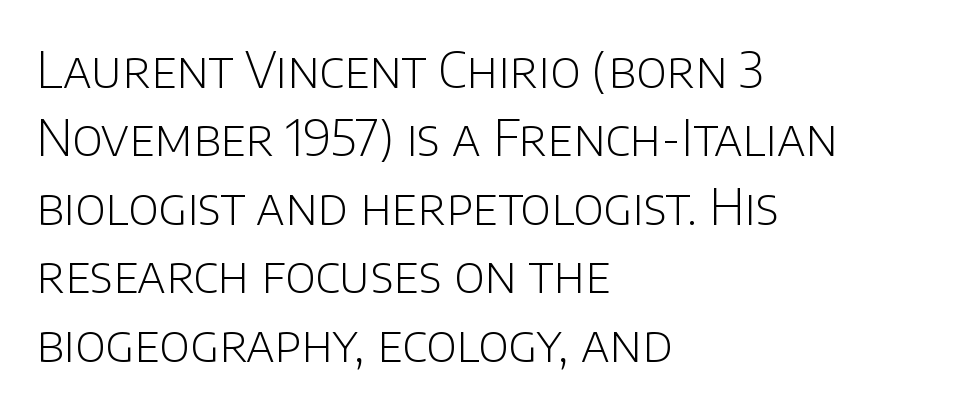
Q: Is the text bold? A: No.
Q: Is the text italic (slanted)? A: No, it is upright.
Q: Is the typeface a serif or a sans-serif typeface? A: Sans-serif.
Q: Is the text underlined? A: No.
Q: How is the paragraph aligned? A: Left-aligned.
Q: Is the spacing between letters normal or unusually wide? A: Normal.
Q: Is the spacing between lines tight, normal or loose? A: Normal.
Q: Width (condensed, normal, or wide)? A: Normal.
Q: Stroke contrast? A: Low.
Q: x-height? A: Large.
Q: Monospaced? A: No.
